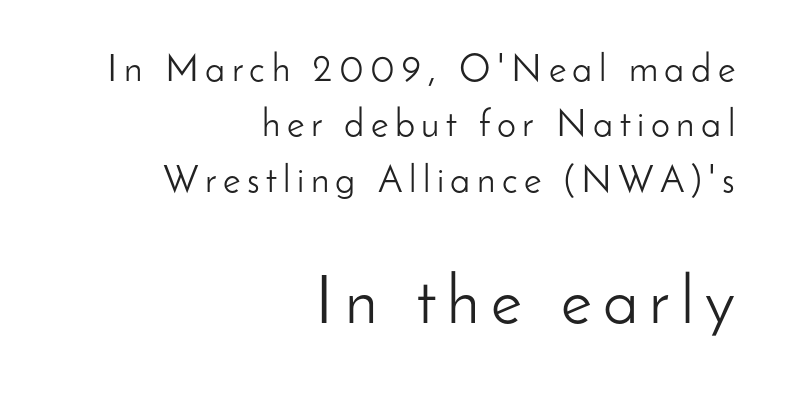
Q: Is the text bold? A: No.
Q: Is the text italic (slanted)? A: No, it is upright.
Q: Is the typeface a serif or a sans-serif typeface? A: Sans-serif.
Q: Is the text underlined? A: No.
Q: How is the paragraph aligned? A: Right-aligned.
Q: Is the spacing between lines tight, normal or loose? A: Normal.
Q: Which block of text is set in a larger size, the first (top) or the second (bottom)? A: The second (bottom) one.
Q: Width (condensed, normal, or wide)? A: Normal.
Q: Stroke contrast? A: Low.
Q: x-height? A: Small.
Q: Monospaced? A: No.
